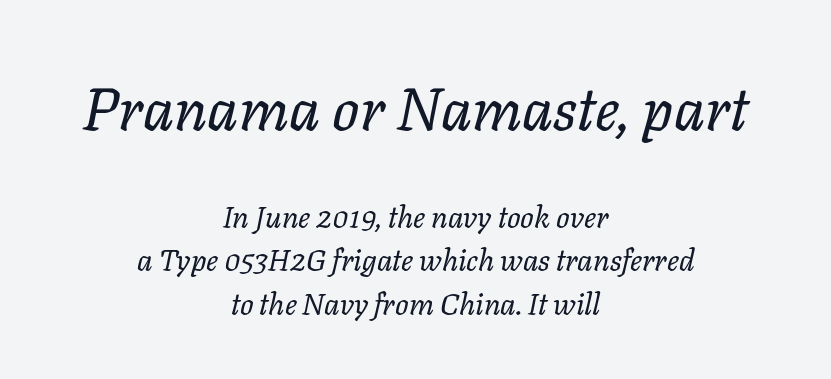
{"italic": "yes", "lean": "right", "slant_degrees": 11, "bold": "no", "weight": "regular", "width": "normal", "stroke_contrast": "low", "x_height": "medium", "monospaced": "no", "underline": "no", "align": "center", "line_spacing": "normal", "line_spacing_ratio": 1.45, "letter_spacing": "normal", "letter_spacing_em": 0.0, "larger_block": "first", "size_ratio": 2.0, "glyph_px": 60}
